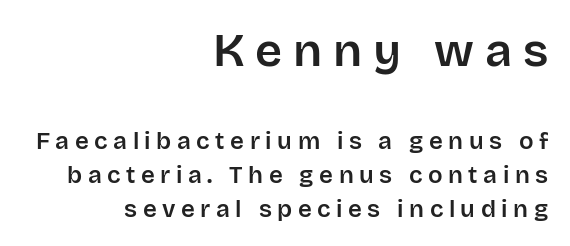
Q: Is the text italic (slanted)? A: No, it is upright.
Q: Is the typeface a serif or a sans-serif typeface? A: Sans-serif.
Q: Is the text underlined? A: No.
Q: How is the paragraph aligned? A: Right-aligned.
Q: Is the spacing between letters normal or unusually wide? A: Unusually wide.
Q: Is the spacing between lines tight, normal or loose? A: Normal.
Q: Which block of text is set in a larger size, the first (top) or the second (bottom)? A: The first (top) one.
Q: Width (condensed, normal, or wide)? A: Normal.
Q: Stroke contrast? A: Low.
Q: x-height? A: Large.
Q: Monospaced? A: No.
